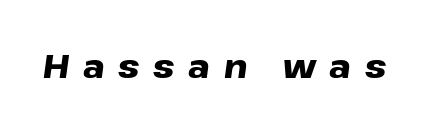
On the weight axis this lands at bold, roughly 700. Character widths vary here, with narrow letters taking less room than wide ones. The tracking jumps out immediately: characters are airy and widely separated. Quick note: underline off.
